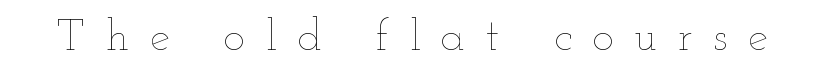
{"italic": "no", "bold": "no", "weight": "thin", "width": "wide", "stroke_contrast": "low", "x_height": "small", "monospaced": "no", "underline": "no", "letter_spacing": "wide", "letter_spacing_em": 0.46, "glyph_px": 45}
